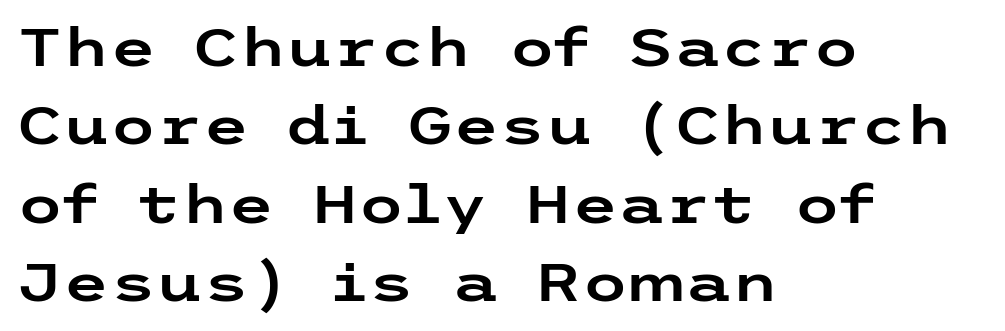
The image shows 53 px wide sans-serif type, upright; set left-aligned, normal line spacing (1.48x), normal letter spacing, not underlined; low stroke contrast and a medium x-height.
